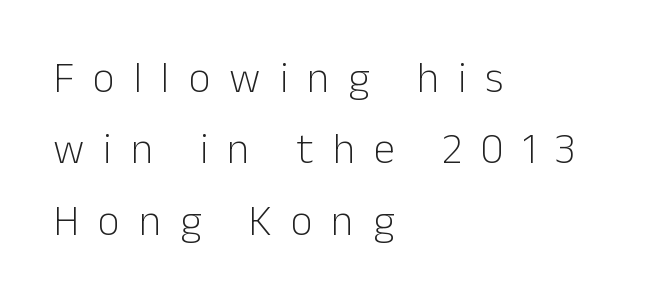
The image shows 43 px light sans-serif type, upright; set left-aligned, normal line spacing (1.66x), unusually wide letter spacing (+0.44 em), not underlined; low stroke contrast and a medium x-height.
